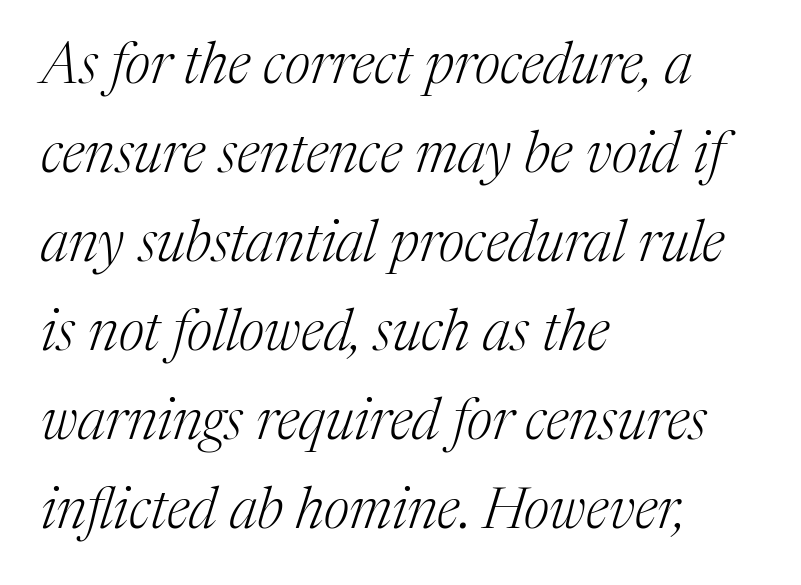
The image shows 57 px light serif type, italic (leaning right); set left-aligned, normal line spacing (1.56x), normal letter spacing, not underlined; medium stroke contrast and a medium x-height.
